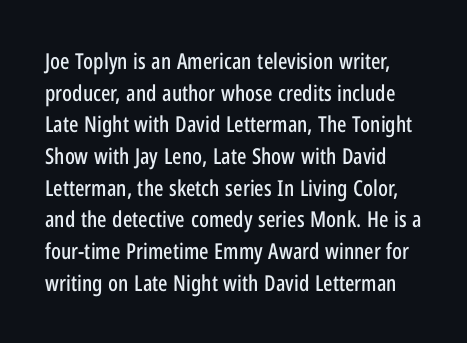
{"italic": "no", "underline": "no", "line_spacing": "normal", "line_spacing_ratio": 1.44, "letter_spacing": "normal", "letter_spacing_em": 0.0, "glyph_px": 22}
